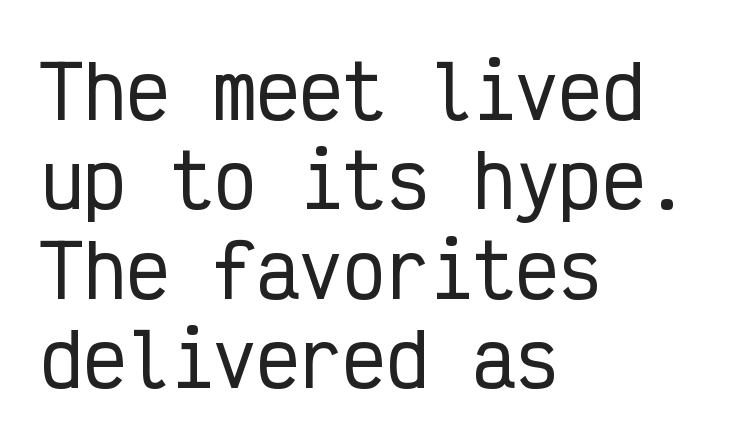
{"serif": "no", "italic": "no", "width": "condensed", "stroke_contrast": "low", "x_height": "medium", "monospaced": "yes", "underline": "no", "align": "left", "line_spacing_ratio": 1.24, "letter_spacing": "normal", "letter_spacing_em": 0.0, "glyph_px": 72}
